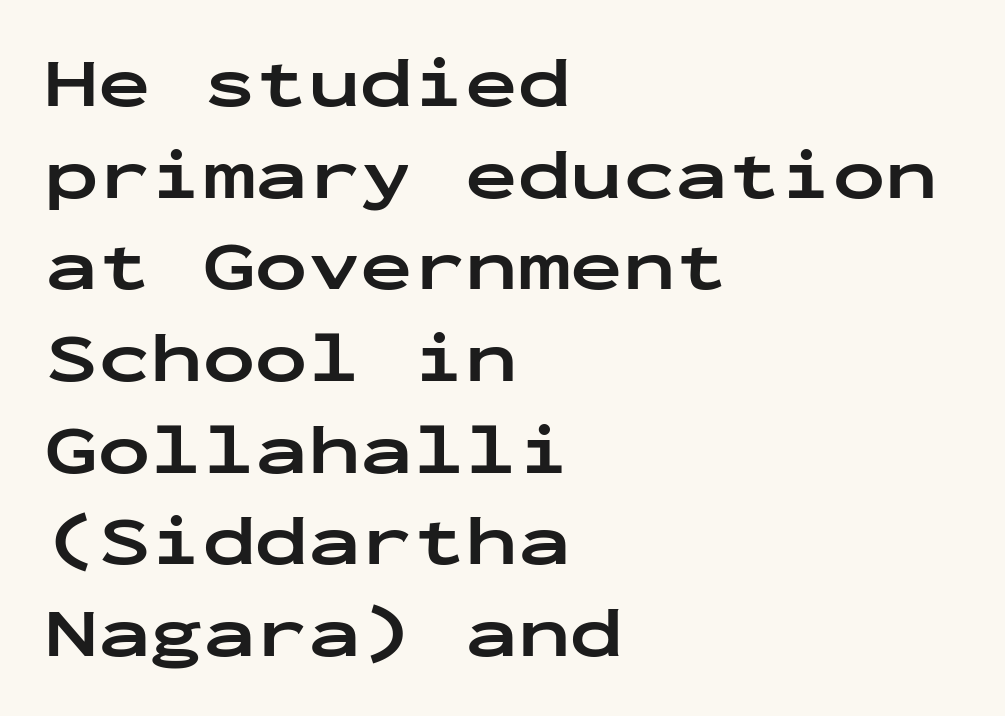
The image shows 70 px bold, wide sans-serif type, upright, monospaced; set left-aligned, normal line spacing (1.31x), normal letter spacing, not underlined; low stroke contrast and a medium x-height.
